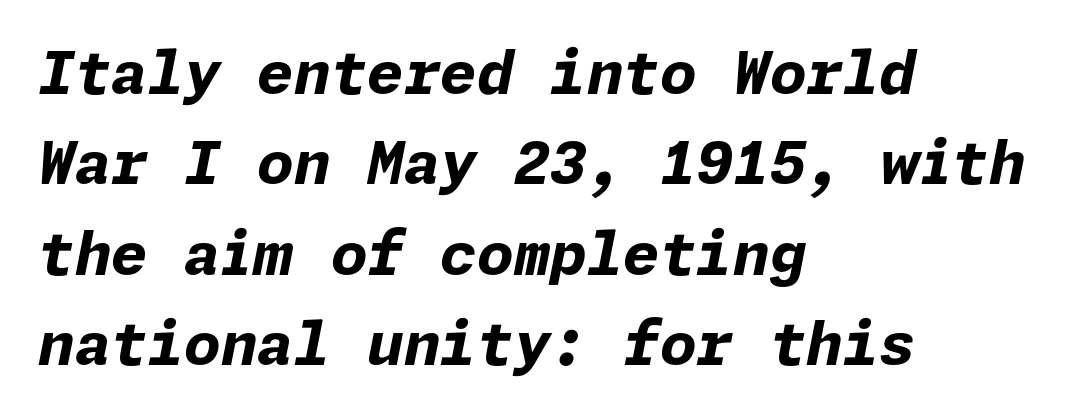
Casual observation: everything's shoved over to the left. The letterforms sit shoulder to shoulder at normal distance. This block has exactly the height ordinary leading produces. Every character sits at an angle, as italics do. Stroke thickness is high; the sample reads as a true bold.
